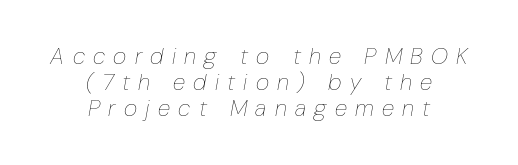
{"italic": "yes", "lean": "right", "slant_degrees": 10, "bold": "no", "underline": "no", "align": "center", "line_spacing": "tight", "line_spacing_ratio": 1.13, "letter_spacing": "wide", "letter_spacing_em": 0.36, "glyph_px": 23}
